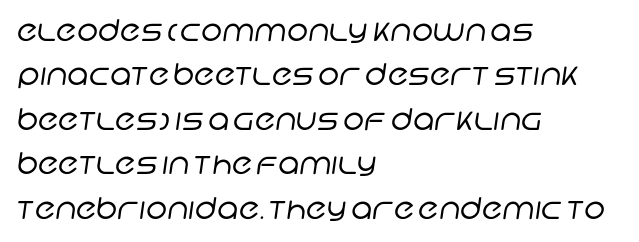
Each letter's strokes conclude bluntly, with no projecting serifs. If you measured baseline to baseline, you'd find a middling distance. Notice how the passage keeps a crisp vertical edge on the left only. Plain, unruled lines of type. Is this a fixed-width face? No — the glyphs have proportional, varying widths.
